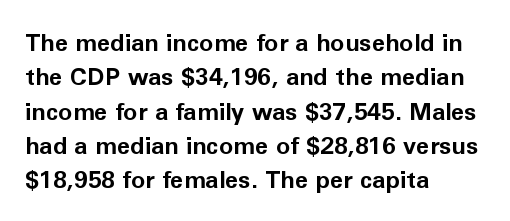
The passage shown is emphatically bold. The space directly below the letters is spotless. Italic? Not at all — the glyphs are vertical. The block of text has a typical density, with ordinary space between rows.
